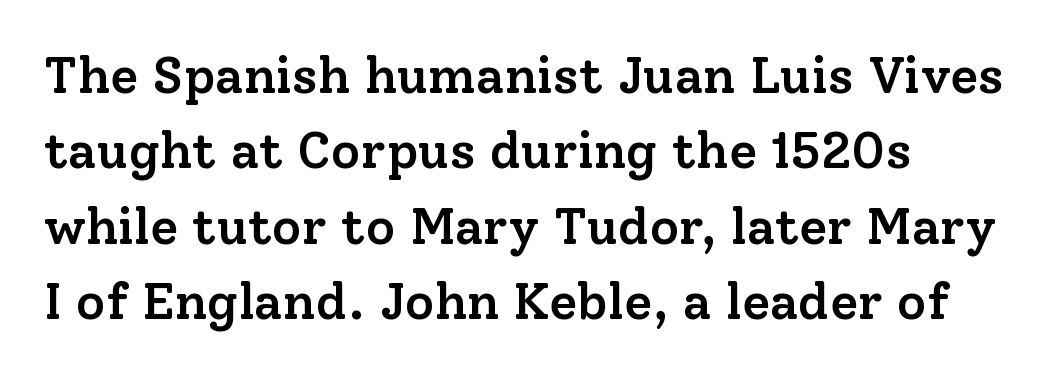
Proportional: the letters do not fall into vertical columns. The letterforms sit shoulder to shoulder at normal distance. In terms of weight, the rendering is demibold, just under bold. In terms of posture, this sample is upright. This block has exactly the height ordinary leading produces.
